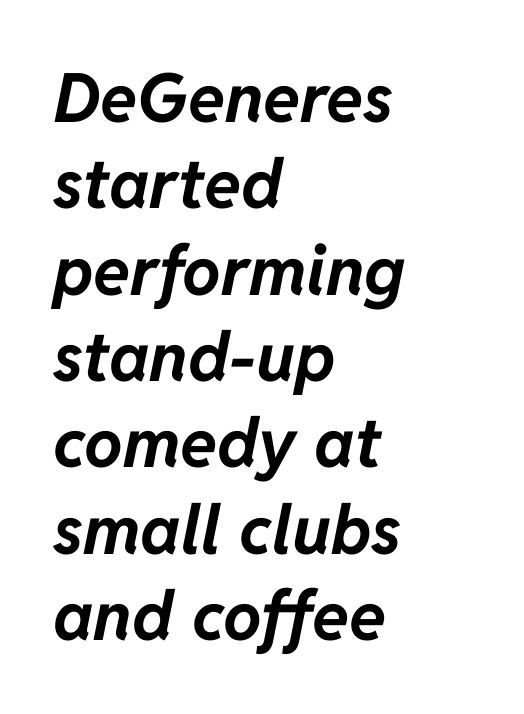
{"italic": "yes", "lean": "right", "slant_degrees": 11, "bold": "yes", "weight": "bold", "width": "normal", "stroke_contrast": "low", "x_height": "medium", "monospaced": "no", "underline": "no", "align": "left", "line_spacing": "normal", "line_spacing_ratio": 1.27, "letter_spacing": "normal", "letter_spacing_em": 0.0, "glyph_px": 68}
